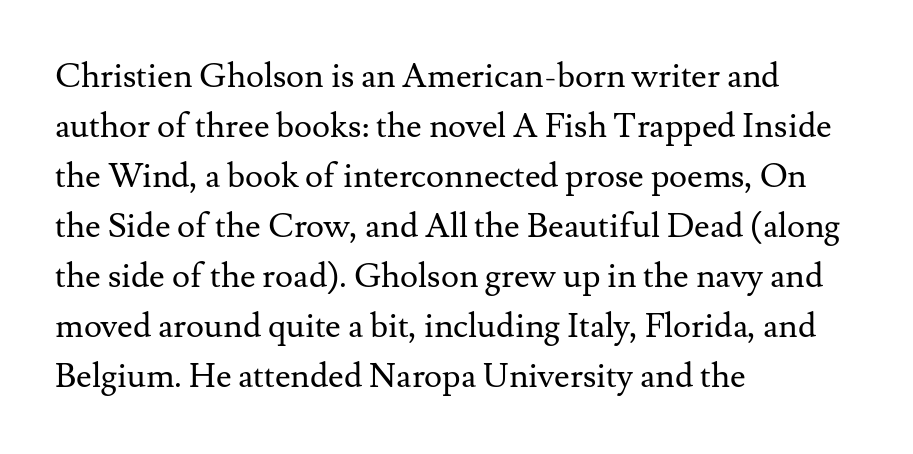
Compared with a centered layout, this one pins lines to the left instead. This is the regular roman posture of the typeface. Each new line begins a customary step beneath the previous one. Examine the stroke ends and you'll spot serifs. Descenders are the only things crossing below the line.
